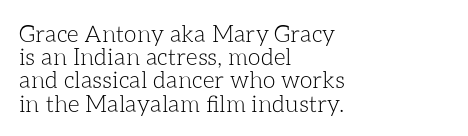
The image shows 23 px text type, upright; set left-aligned, tight line spacing (1.01x), normal letter spacing, not underlined.
